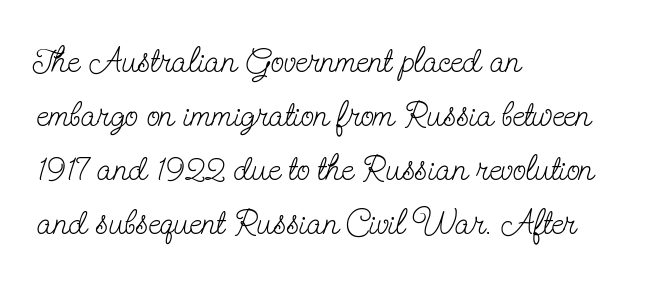
The lines in this sample share a left origin and differ only in where they stop. The passage shown is not underscored anywhere. Think of a printed novel: that variable character pitch is what you see here.
